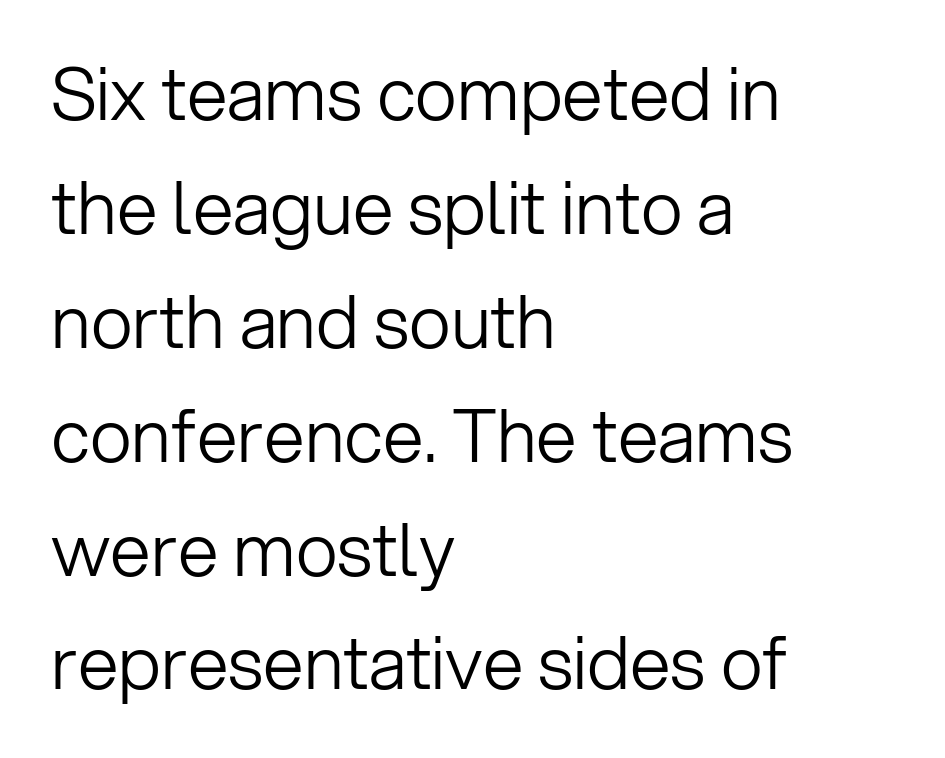
What's the leading like? Ordinary, nothing unusual. Grotesque or geometric, the face here clearly has no serifs. Is the block centered? No — it sits flush against the left margin. Unlike italic type, these characters show no tilt at all.
